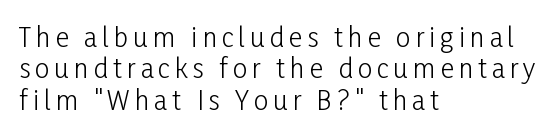
A classic flush-left, rag-right setting is used for this passage. No heavy texture on the line: the type isn't bold. The gap between lines stays unmarked. Do the letters lean? They stand straight.
